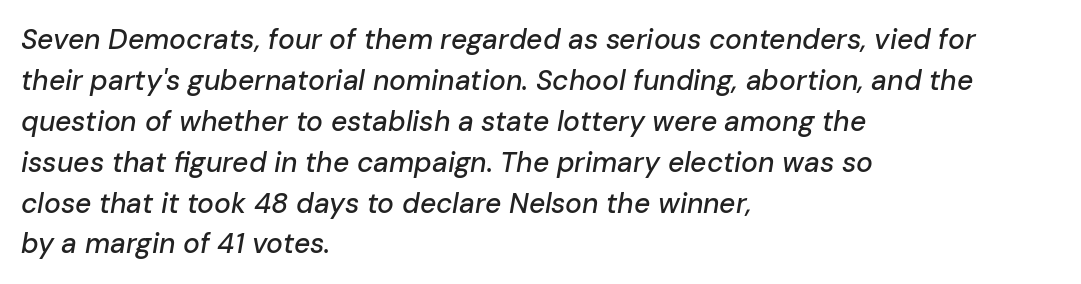
{"italic": "yes", "lean": "right", "slant_degrees": 10, "width": "normal", "stroke_contrast": "low", "x_height": "medium", "monospaced": "no", "underline": "no", "align": "left", "line_spacing": "normal", "line_spacing_ratio": 1.46, "letter_spacing": "normal", "letter_spacing_em": 0.0, "glyph_px": 28}
